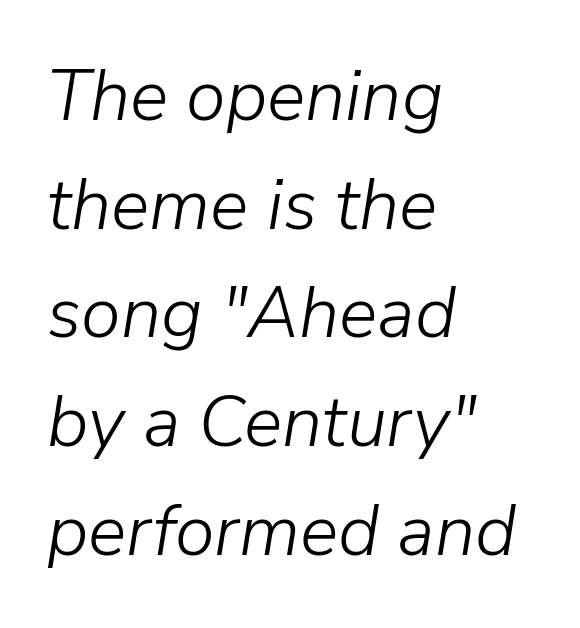
Q: Is the text bold? A: No.
Q: Is the text italic (slanted)? A: Yes, it leans right by about 9 degrees.
Q: Is the text underlined? A: No.
Q: How is the paragraph aligned? A: Left-aligned.
Q: Is the spacing between letters normal or unusually wide? A: Normal.
Q: Is the spacing between lines tight, normal or loose? A: Normal.
Q: Width (condensed, normal, or wide)? A: Normal.
Q: Stroke contrast? A: Low.
Q: x-height? A: Medium.
Q: Monospaced? A: No.
